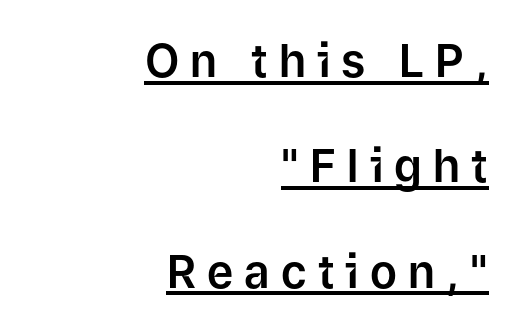
Q: Is the text italic (slanted)? A: No, it is upright.
Q: Is the typeface a serif or a sans-serif typeface? A: Sans-serif.
Q: Is the text underlined? A: Yes.
Q: How is the paragraph aligned? A: Right-aligned.
Q: Is the spacing between letters normal or unusually wide? A: Unusually wide.
Q: Is the spacing between lines tight, normal or loose? A: Loose.
Q: Width (condensed, normal, or wide)? A: Normal.
Q: Stroke contrast? A: Low.
Q: x-height? A: Medium.
Q: Monospaced? A: No.
